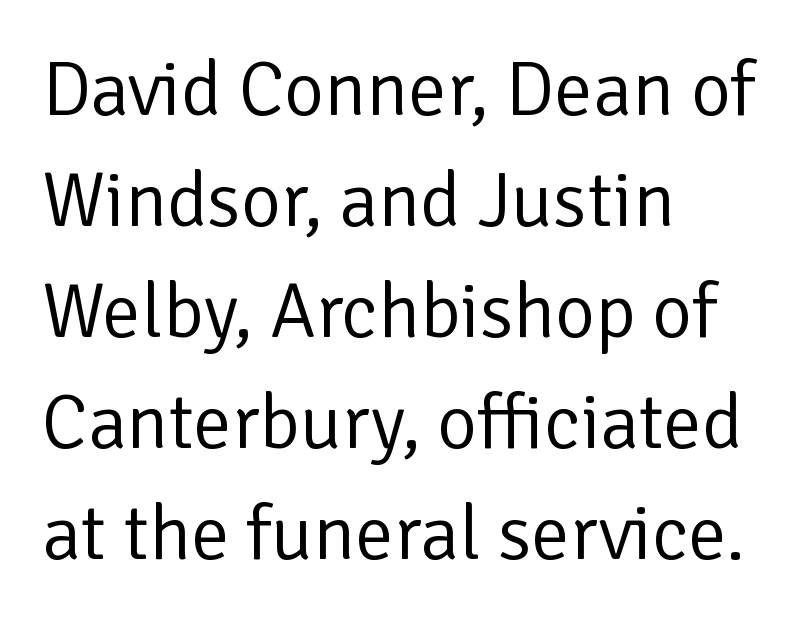
{"serif": "no", "italic": "no", "bold": "no", "weight": "regular", "width": "normal", "stroke_contrast": "low", "x_height": "medium", "monospaced": "no", "underline": "no", "align": "left", "line_spacing": "normal", "line_spacing_ratio": 1.44, "letter_spacing": "normal", "letter_spacing_em": 0.0, "glyph_px": 77}
